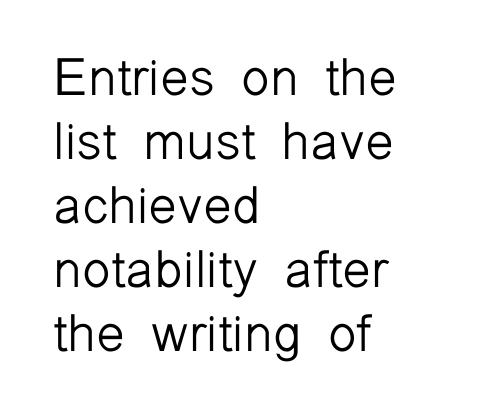
{"serif": "no", "italic": "no", "bold": "no", "weight": "light", "width": "normal", "stroke_contrast": "low", "x_height": "medium", "monospaced": "no", "underline": "no", "align": "left", "line_spacing_ratio": 1.23, "letter_spacing": "normal", "letter_spacing_em": 0.0, "glyph_px": 52}
